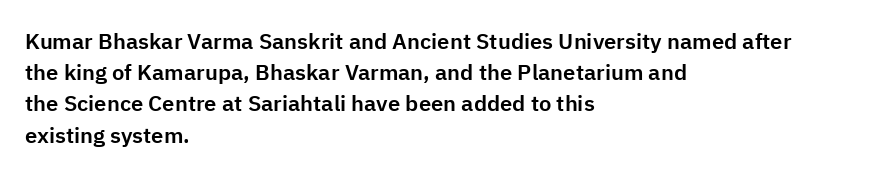
{"italic": "no", "underline": "no", "align": "left", "line_spacing": "normal", "line_spacing_ratio": 1.42, "letter_spacing": "normal", "letter_spacing_em": 0.0, "glyph_px": 22}
